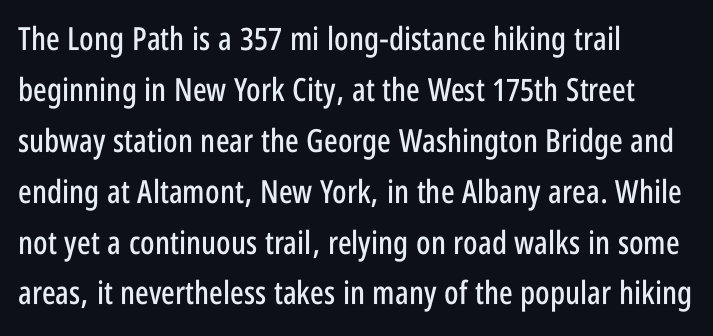
Q: Is the text italic (slanted)? A: No, it is upright.
Q: Is the typeface a serif or a sans-serif typeface? A: Sans-serif.
Q: Is the text underlined? A: No.
Q: How is the paragraph aligned? A: Left-aligned.
Q: Is the spacing between letters normal or unusually wide? A: Normal.
Q: Is the spacing between lines tight, normal or loose? A: Normal.
Q: Width (condensed, normal, or wide)? A: Condensed.
Q: Stroke contrast? A: Low.
Q: x-height? A: Large.
Q: Monospaced? A: No.
